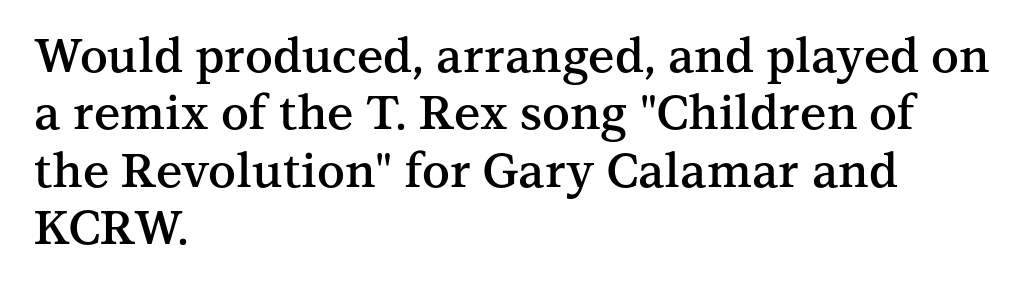
The passage shown is typed in a proportional face where columns would drift. Little horizontal feet cap the strokes, marking this as serif type. Firm but not heavy-handed strokes: this text is semibold. No word sits above an underline.
